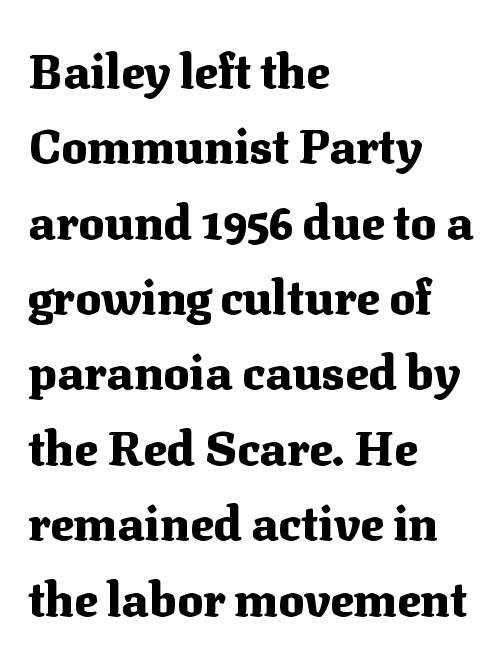
The typeface chosen for these lines features serifs. The rendering uses natural spacing where letterforms have individual widths. Here the glyphs are tracked normally, forming tight word shapes. Any mark beneath the type? The region is blank. This is roman type, the default non-slanted kind. Heavy, bold letterforms.
